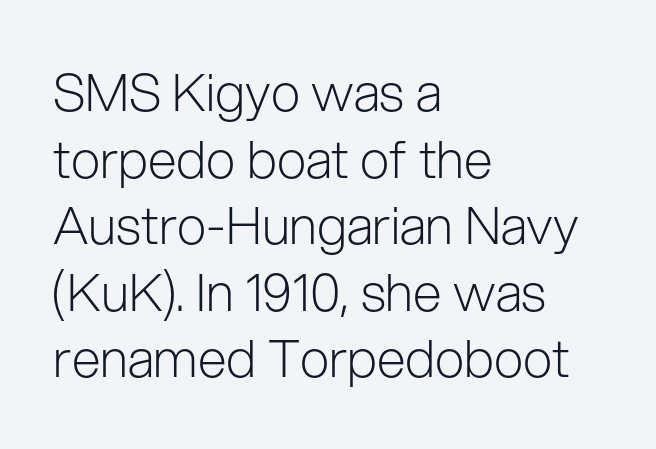
Q: Is the text bold? A: No.
Q: Is the text italic (slanted)? A: No, it is upright.
Q: Is the typeface a serif or a sans-serif typeface? A: Sans-serif.
Q: Is the text underlined? A: No.
Q: How is the paragraph aligned? A: Left-aligned.
Q: Is the spacing between letters normal or unusually wide? A: Normal.
Q: Is the spacing between lines tight, normal or loose? A: Normal.
Q: Width (condensed, normal, or wide)? A: Normal.
Q: Stroke contrast? A: Low.
Q: x-height? A: Medium.
Q: Monospaced? A: No.
